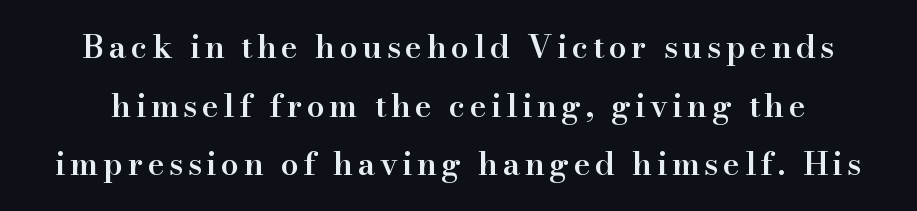
Letterform terminals end in serifs throughout the passage. Rule under the text: the space is simply empty. Typographic density is moderately raised because the face is semibold. Rendered with straight, roman letterforms. This sample has the flowing, uneven cadence of proportional lettering.
